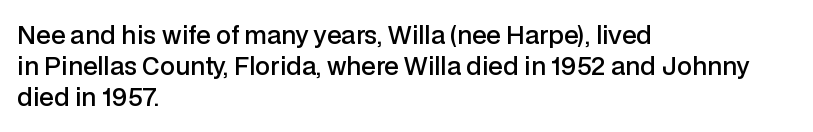
The image shows 24 px text type, upright; set left-aligned, normal line spacing (1.3x), normal letter spacing, not underlined.
